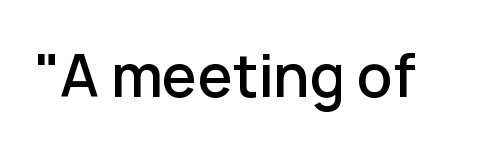
The image shows 59 px sans-serif type, upright; set normal letter spacing, not underlined; low stroke contrast and a medium x-height.
